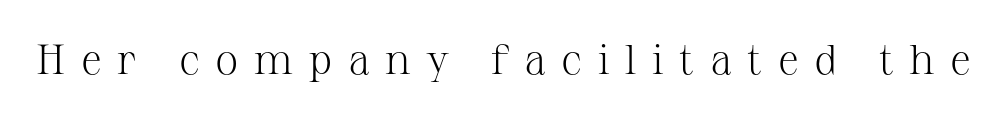
{"serif": "yes", "italic": "no", "bold": "no", "weight": "light", "width": "normal", "stroke_contrast": "medium", "x_height": "medium", "monospaced": "no", "underline": "no", "letter_spacing": "wide", "letter_spacing_em": 0.37, "glyph_px": 42}
